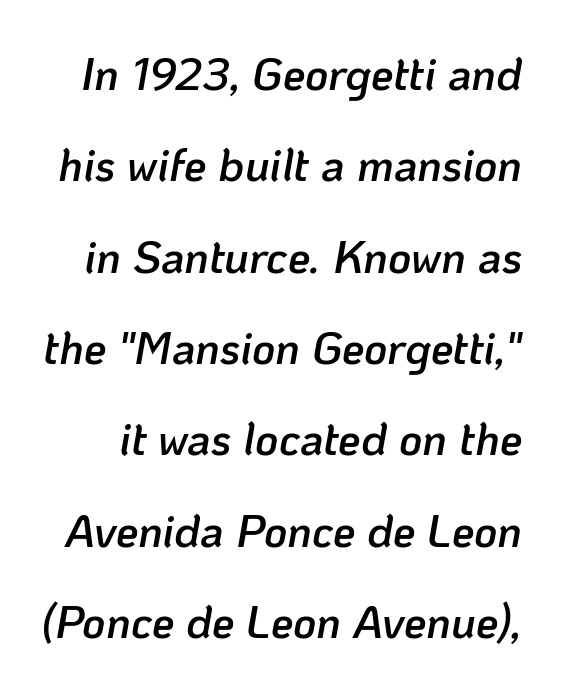
{"italic": "yes", "lean": "right", "slant_degrees": 10, "bold": "semi", "weight": "semibold", "width": "normal", "stroke_contrast": "low", "x_height": "medium", "monospaced": "no", "underline": "no", "line_spacing": "loose", "line_spacing_ratio": 2.03, "letter_spacing": "normal", "letter_spacing_em": 0.0, "glyph_px": 45}
